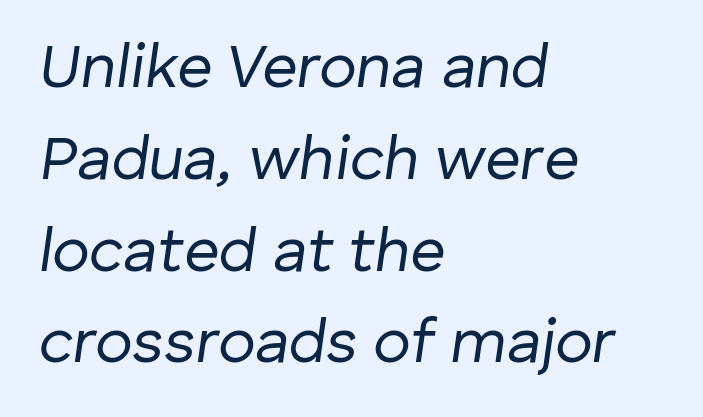
The image shows 62 px regular-weight type, italic (leaning right); set left-aligned, normal line spacing (1.48x), normal letter spacing, not underlined; low stroke contrast and a medium x-height.
